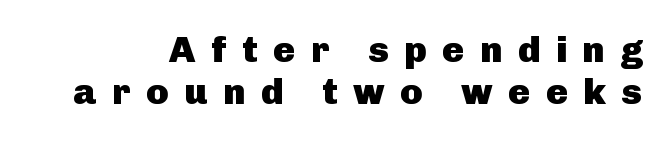
Q: Is the text bold? A: Yes.
Q: Is the text italic (slanted)? A: No, it is upright.
Q: Is the typeface a serif or a sans-serif typeface? A: Sans-serif.
Q: Is the text underlined? A: No.
Q: Is the spacing between letters normal or unusually wide? A: Unusually wide.
Q: Is the spacing between lines tight, normal or loose? A: Tight.
Q: Width (condensed, normal, or wide)? A: Normal.
Q: Stroke contrast? A: Low.
Q: x-height? A: Medium.
Q: Monospaced? A: No.
